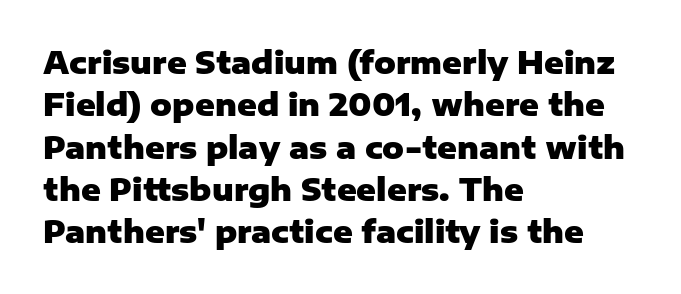
{"serif": "no", "italic": "no", "bold": "yes", "weight": "heavy", "width": "normal", "stroke_contrast": "low", "x_height": "medium", "monospaced": "no", "underline": "no", "align": "left", "line_spacing": "normal", "line_spacing_ratio": 1.41, "letter_spacing": "normal", "letter_spacing_em": 0.0, "glyph_px": 30}
